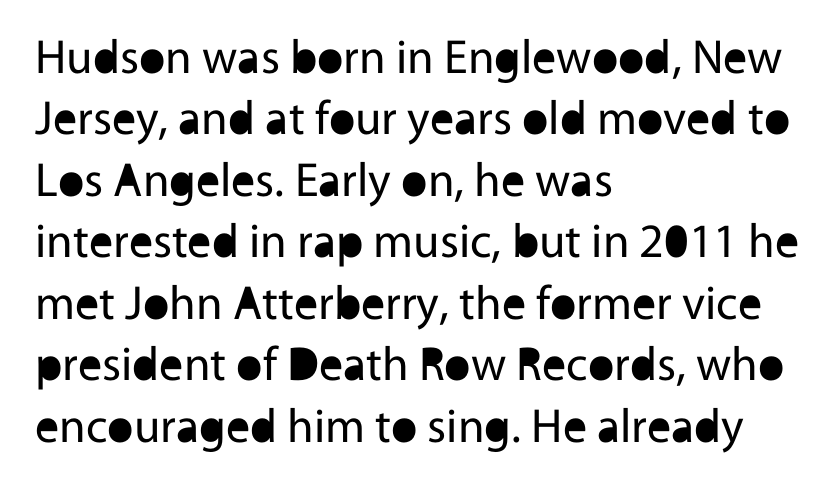
{"serif": "no", "italic": "no", "bold": "no", "weight": "regular", "width": "normal", "x_height": "medium", "monospaced": "no", "underline": "no", "align": "left", "line_spacing": "normal", "line_spacing_ratio": 1.28, "letter_spacing": "normal", "letter_spacing_em": 0.0, "glyph_px": 48}
